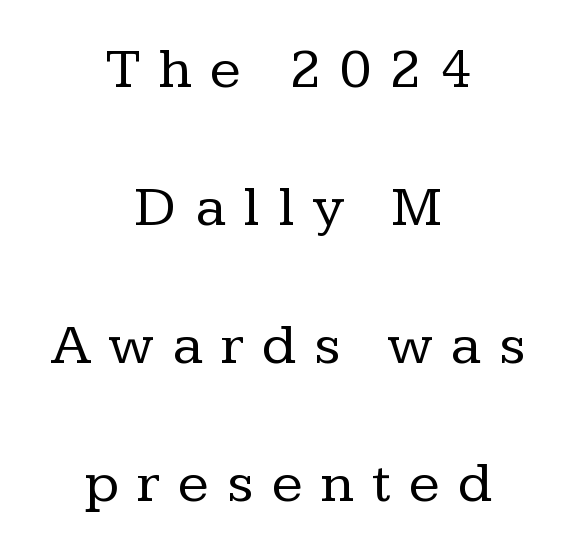
Interline gaps are noticeably wide in this sample. Letter spacing: wide. You could not count columns in this text — the font is proportionally spaced. Examine the stroke ends and you'll spot serifs.
